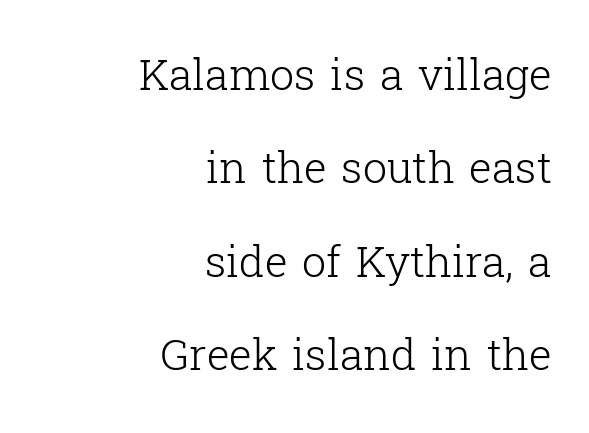
{"serif": "yes", "italic": "no", "bold": "no", "weight": "light", "width": "normal", "stroke_contrast": "low", "x_height": "medium", "monospaced": "no", "underline": "no", "align": "right", "line_spacing": "loose", "line_spacing_ratio": 2.17, "letter_spacing": "normal", "letter_spacing_em": 0.0, "glyph_px": 43}
